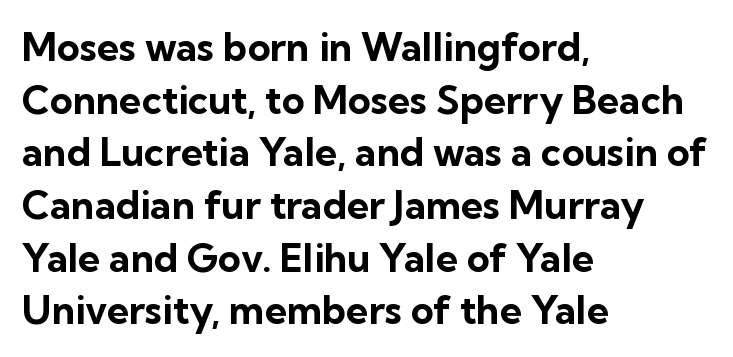
The image shows 39 px bold sans-serif type, upright; set left-aligned, normal line spacing (1.35x), normal letter spacing, not underlined; low stroke contrast and a medium x-height.
